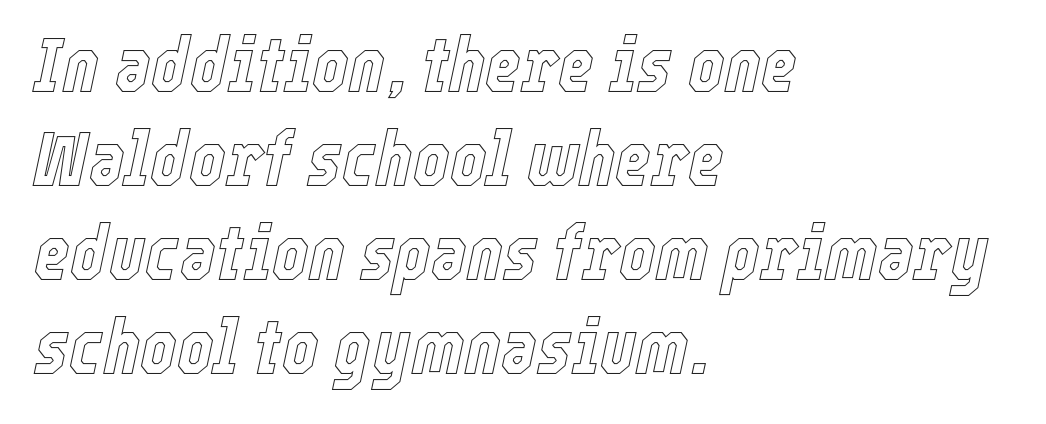
Q: Is the text italic (slanted)? A: Yes, it leans right by about 12 degrees.
Q: Is the text underlined? A: No.
Q: How is the paragraph aligned? A: Left-aligned.
Q: Is the spacing between letters normal or unusually wide? A: Normal.
Q: Width (condensed, normal, or wide)? A: Condensed.
Q: x-height? A: Medium.
Q: Monospaced? A: No.
